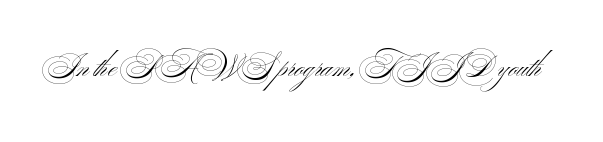
{"serif": "no", "bold": "no", "weight": "light", "width": "wide", "stroke_contrast": "medium", "x_height": "small", "monospaced": "no", "underline": "no", "letter_spacing": "normal", "letter_spacing_em": 0.0, "glyph_px": 29}
